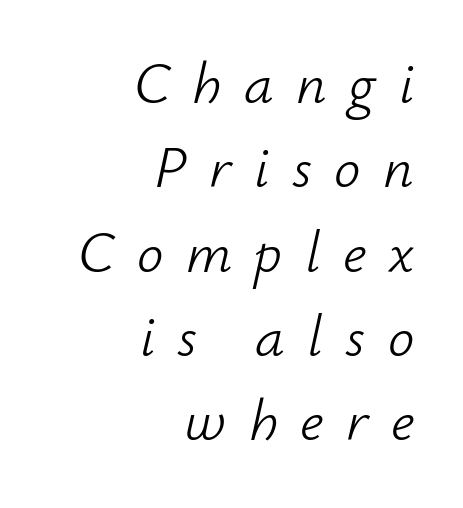
The tracking reads as deliberately expanded to a designer's eye. One-word summary of the alignment: right. Each row of text sits above clean, open space. Stroke thickness stays within the range of a standard reading face or lighter. Compared with typical paragraphs, the rows here are spaced about the same.
